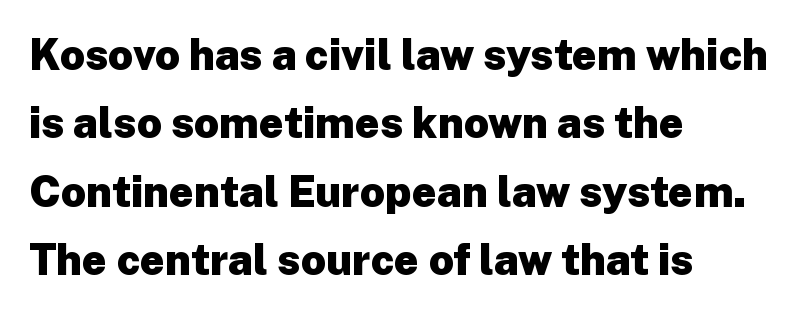
Glyph-to-glyph distance matches everyday printed text. Leftover space on each line is placed entirely after the last word. Do the characters align in a grid? No, the font is proportional. Look at the stroke-to-counter ratio: heavy, a bold. This is roman type, the default non-slanted kind.
